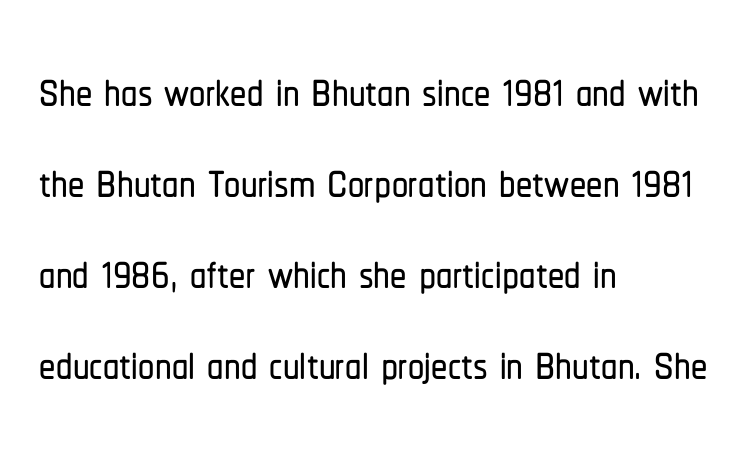
Q: Is the text italic (slanted)? A: No, it is upright.
Q: Is the typeface a serif or a sans-serif typeface? A: Sans-serif.
Q: Is the text underlined? A: No.
Q: How is the paragraph aligned? A: Left-aligned.
Q: Is the spacing between letters normal or unusually wide? A: Normal.
Q: Is the spacing between lines tight, normal or loose? A: Normal.
Q: Width (condensed, normal, or wide)? A: Condensed.
Q: Stroke contrast? A: Low.
Q: x-height? A: Medium.
Q: Monospaced? A: No.
